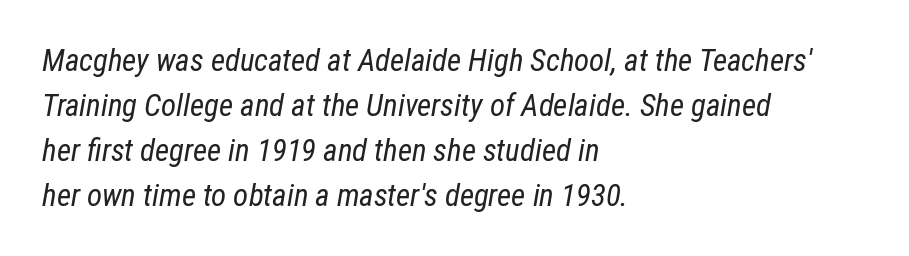
{"italic": "yes", "lean": "right", "slant_degrees": 12, "bold": "no", "weight": "regular", "width": "condensed", "stroke_contrast": "low", "x_height": "medium", "monospaced": "no", "underline": "no", "align": "left", "line_spacing": "normal", "line_spacing_ratio": 1.45, "letter_spacing": "normal", "letter_spacing_em": 0.0, "glyph_px": 31}
